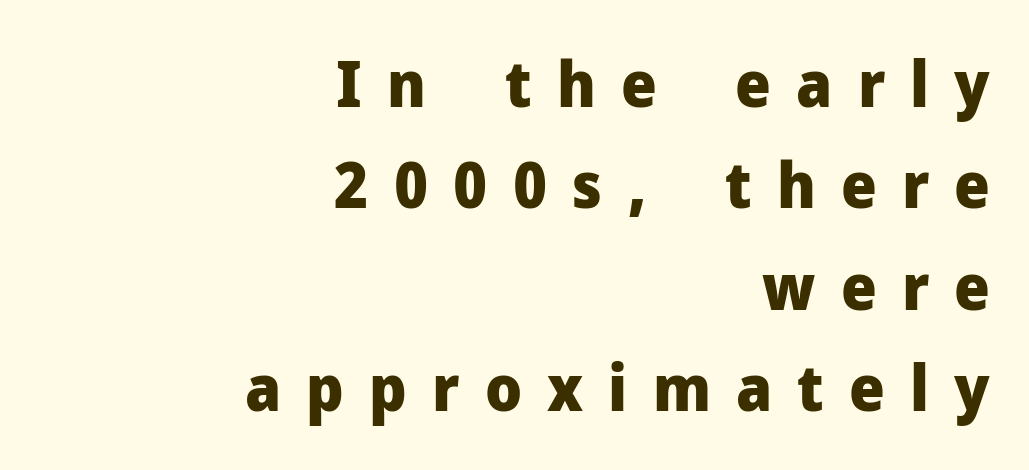
The image shows 63 px heavy sans-serif type, upright; set right-aligned, normal line spacing (1.61x), unusually wide letter spacing (+0.4 em), not underlined; low stroke contrast and a medium x-height.
